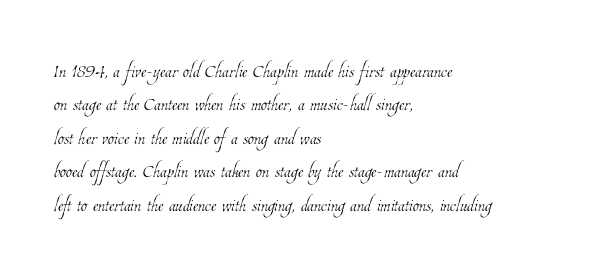
Q: Is the text bold? A: No.
Q: Is the text underlined? A: No.
Q: How is the paragraph aligned? A: Left-aligned.
Q: Is the spacing between letters normal or unusually wide? A: Normal.
Q: Is the spacing between lines tight, normal or loose? A: Normal.
